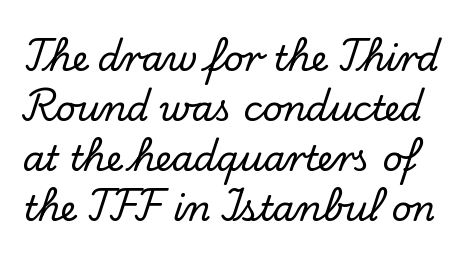
{"serif": "yes", "width": "normal", "stroke_contrast": "low", "x_height": "small", "monospaced": "no", "underline": "no", "line_spacing": "normal", "line_spacing_ratio": 1.43, "letter_spacing": "normal", "letter_spacing_em": 0.0, "glyph_px": 35}
